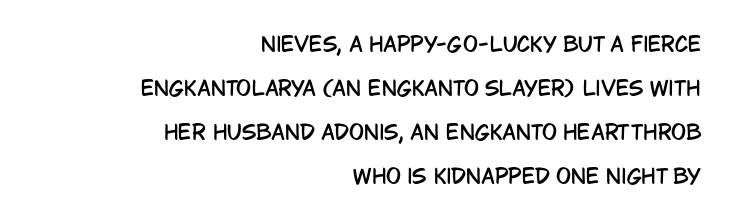
These lines keep a tight, regular rhythm from letter to letter. Glance below the letters and you will spot only blank space. This sample is right-justified, so line beginnings fall wherever the words allow. A great deal of white space separates one row of letters from the next.
